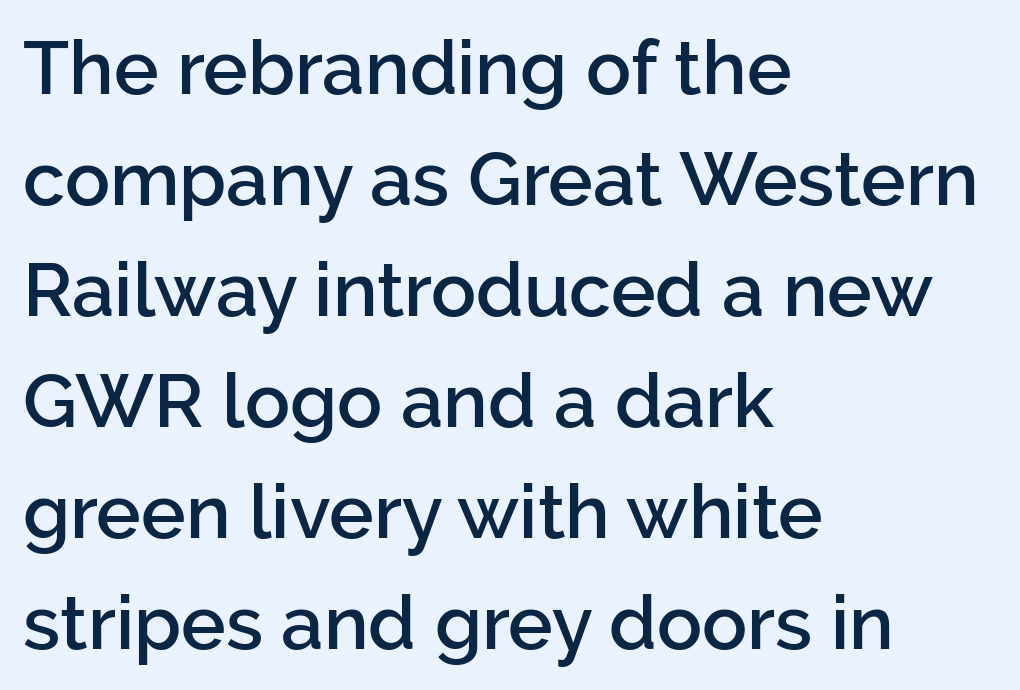
Q: Is the text bold? A: Semi-bold.
Q: Is the text italic (slanted)? A: No, it is upright.
Q: Is the typeface a serif or a sans-serif typeface? A: Sans-serif.
Q: Is the text underlined? A: No.
Q: How is the paragraph aligned? A: Left-aligned.
Q: Is the spacing between letters normal or unusually wide? A: Normal.
Q: Is the spacing between lines tight, normal or loose? A: Normal.
Q: Width (condensed, normal, or wide)? A: Normal.
Q: Stroke contrast? A: Low.
Q: x-height? A: Medium.
Q: Monospaced? A: No.
